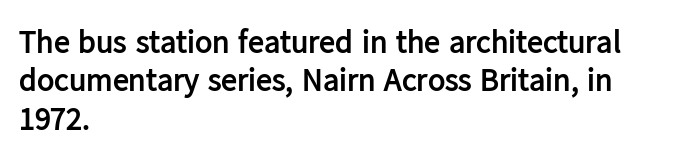
Q: Is the text bold? A: Yes.
Q: Is the text italic (slanted)? A: No, it is upright.
Q: Is the typeface a serif or a sans-serif typeface? A: Sans-serif.
Q: Is the text underlined? A: No.
Q: How is the paragraph aligned? A: Left-aligned.
Q: Is the spacing between letters normal or unusually wide? A: Normal.
Q: Width (condensed, normal, or wide)? A: Normal.
Q: Stroke contrast? A: Low.
Q: x-height? A: Medium.
Q: Monospaced? A: No.
